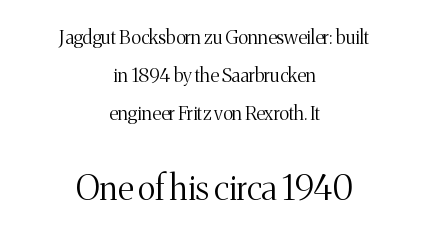
The image shows 34 px light serif type, upright; set centered, loose line spacing (1.99x), normal letter spacing, not underlined; the second (bottom) block is 1.79x larger; medium stroke contrast and a medium x-height.
